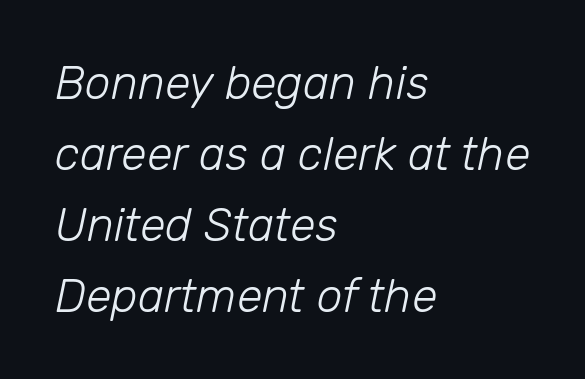
The image shows 46 px light type, italic (leaning right); set left-aligned, normal line spacing (1.54x), normal letter spacing, not underlined; low stroke contrast and a medium x-height.
